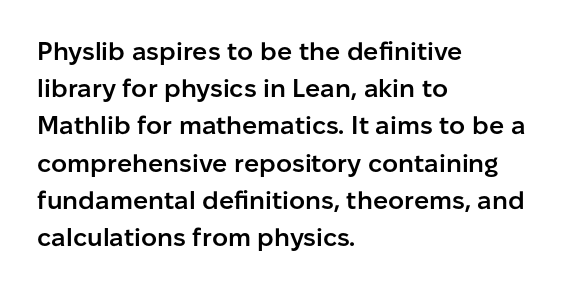
Q: Is the text bold? A: Semi-bold.
Q: Is the text italic (slanted)? A: No, it is upright.
Q: Is the text underlined? A: No.
Q: How is the paragraph aligned? A: Left-aligned.
Q: Is the spacing between letters normal or unusually wide? A: Normal.
Q: Is the spacing between lines tight, normal or loose? A: Normal.
